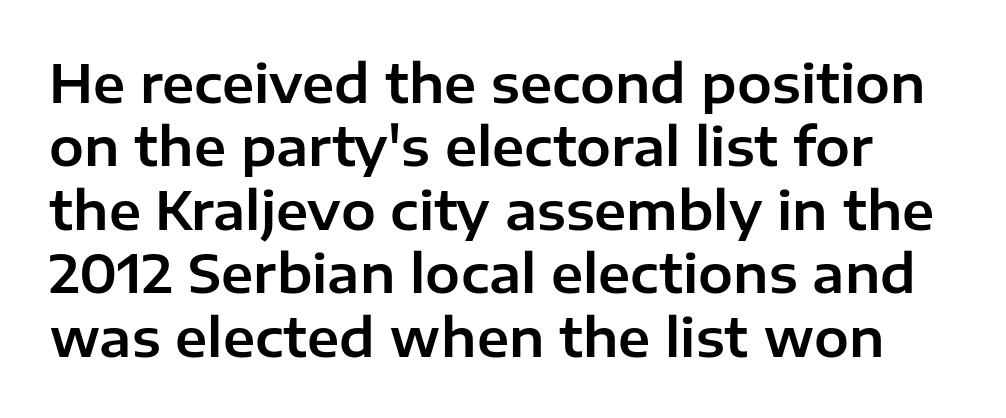
The image shows 52 px sans-serif type, upright; set line spacing 1.22x, normal letter spacing, not underlined; low stroke contrast and a medium x-height.
